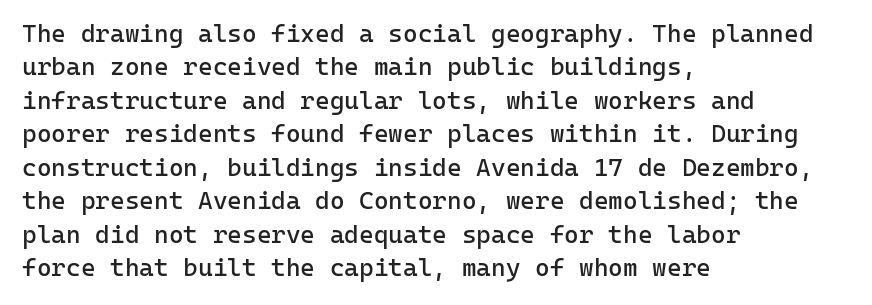
The image shows 25 px text type, upright; set left-aligned, normal line spacing (1.34x), normal letter spacing, not underlined.
